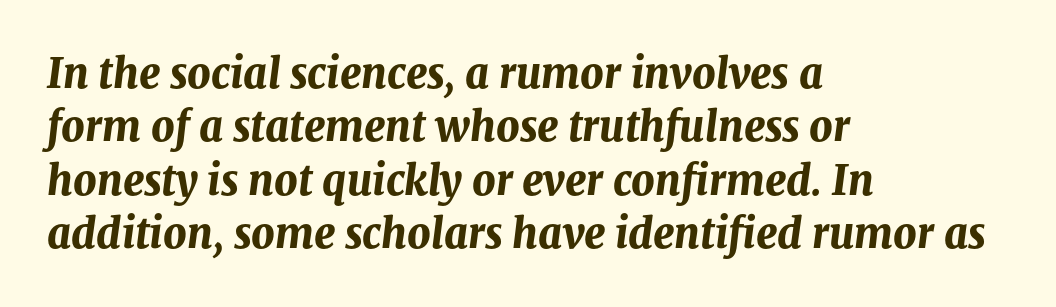
{"italic": "yes", "lean": "right", "slant_degrees": 8, "bold": "yes", "weight": "bold", "width": "normal", "stroke_contrast": "medium", "x_height": "medium", "monospaced": "no", "underline": "no", "align": "left", "line_spacing": "normal", "line_spacing_ratio": 1.3, "letter_spacing": "normal", "letter_spacing_em": 0.0, "glyph_px": 41}
